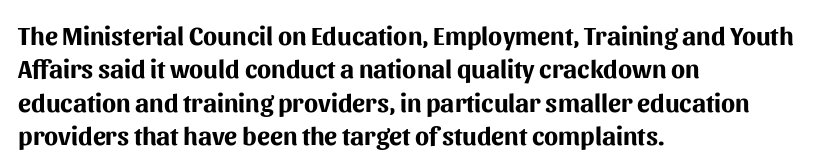
In terms of posture, this sample is upright. Look at the stroke-to-counter ratio: heavy, a bold. Notice how descenders clear the ascenders below comfortably — that's standard leading. The zone under the glyphs is completely vacant. The rendering keeps characters at their native spacing.
